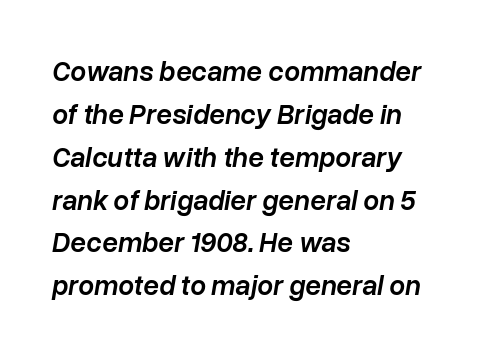
Q: Is the text bold? A: Semi-bold.
Q: Is the text italic (slanted)? A: Yes, it leans right by about 10 degrees.
Q: Is the text underlined? A: No.
Q: How is the paragraph aligned? A: Left-aligned.
Q: Is the spacing between letters normal or unusually wide? A: Normal.
Q: Is the spacing between lines tight, normal or loose? A: Normal.
Q: Width (condensed, normal, or wide)? A: Normal.
Q: Stroke contrast? A: Low.
Q: x-height? A: Medium.
Q: Monospaced? A: No.
